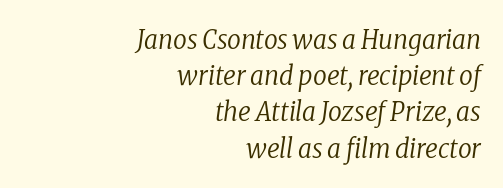
The image shows 27 px text type, italic (leaning right); set right-aligned, normal line spacing (1.34x), normal letter spacing, not underlined.
